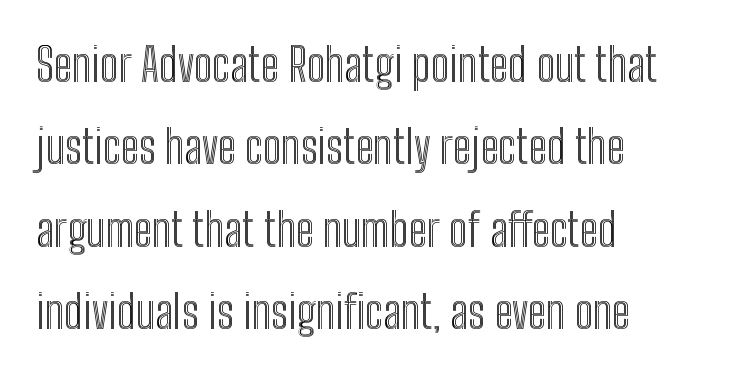
{"italic": "no", "width": "condensed", "x_height": "medium", "monospaced": "no", "underline": "no", "align": "left", "line_spacing_ratio": 1.79, "letter_spacing": "normal", "letter_spacing_em": 0.0, "glyph_px": 46}
